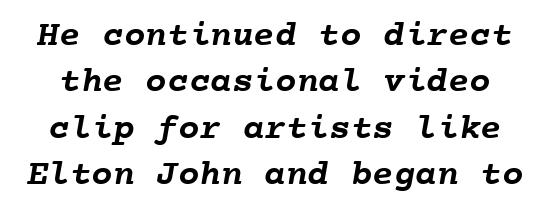
The rendering uses a bold face; every stroke is thick and dark. This sample has the even, mechanical cadence of fixed-width lettering. Reading down the column, the eye jumps a familiar distance to each next line. The foot of each line stays bare and open.
